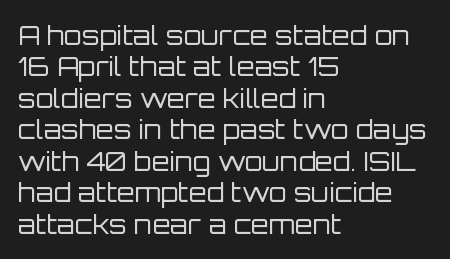
{"italic": "no", "bold": "no", "underline": "no", "align": "left", "line_spacing_ratio": 1.21, "letter_spacing": "normal", "letter_spacing_em": 0.0, "glyph_px": 26}
